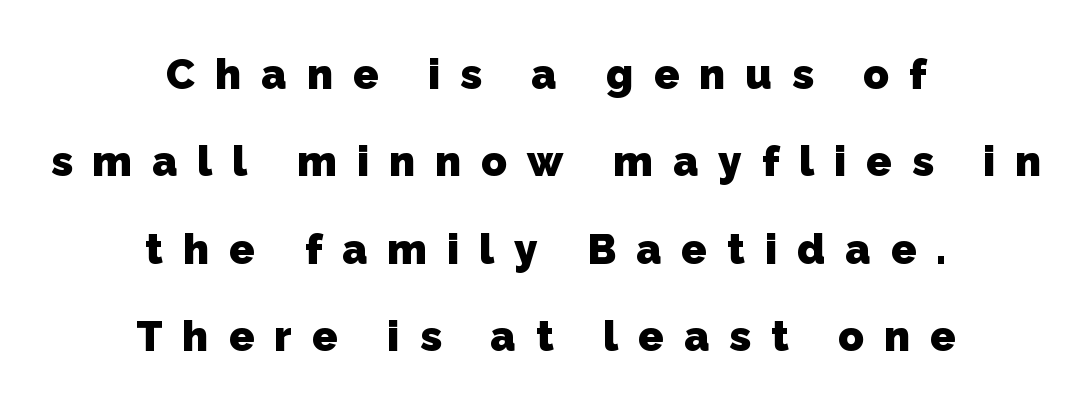
Which margin do the lines hug? Neither — every line sits in the middle. These lines have a slow, spaced-out rhythm from letter to letter. This sample has the flowing, uneven cadence of proportional lettering. A great deal of white space separates one row of letters from the next. In terms of weight, the rendering is a true, heavy bold. Observe the absence of serifs on each vertical stroke in this sample.
